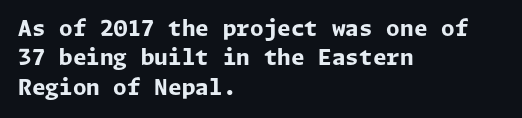
Every character sits straight up, as roman type does. Visually the block forms a straight wall on the left and a jagged coastline on the right. I'd describe the lettering as bold — thick and assertive. Unmarked baselines from the first word to the last.
